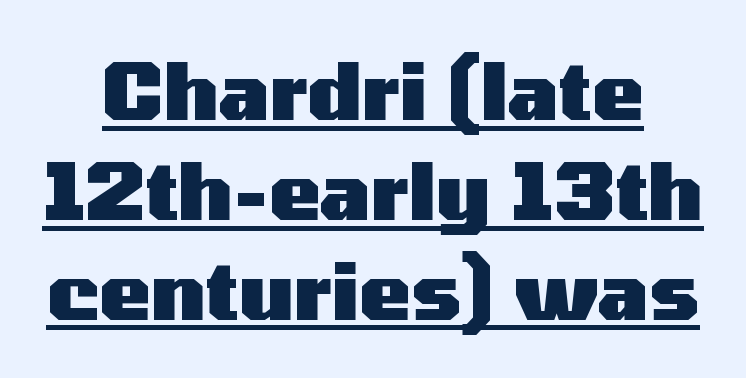
{"serif": "no", "italic": "no", "bold": "yes", "weight": "heavy", "width": "wide", "stroke_contrast": "medium", "x_height": "medium", "monospaced": "no", "underline": "yes", "align": "center", "line_spacing": "normal", "line_spacing_ratio": 1.28, "letter_spacing": "normal", "letter_spacing_em": 0.0, "glyph_px": 78}
